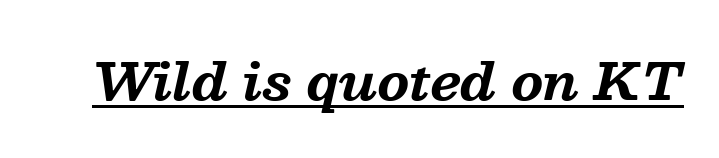
Quick note: underline on. Style check: oblique. Glyph-to-glyph distance matches everyday printed text. Students, this is bold: see how much ink each stroke carries. Look at the bottom of the vertical strokes: they flare into serifs here.
